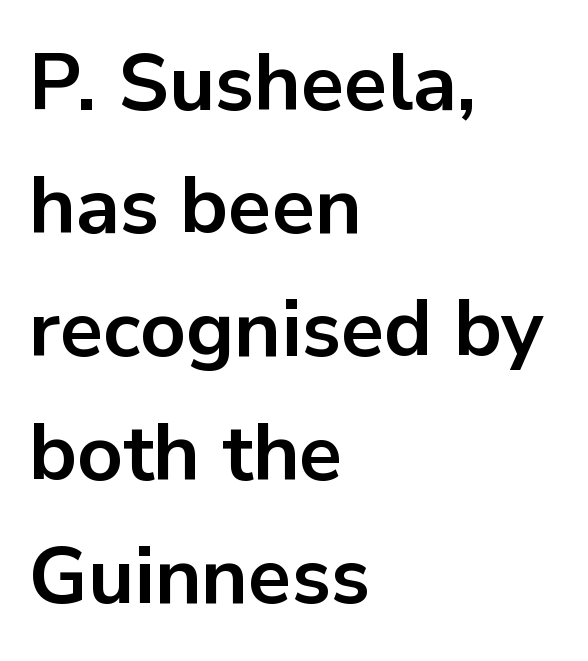
How would I describe the line gaps? Plain and ordinary. Characters follow at the spacing the type designer built in. Spacing verdict: proportional, widths tailored to each character. Every character sits straight up, as roman type does. Serifs: no, the terminals of the letterforms are clean. Does the copy run flush right? No — it runs flush left.
